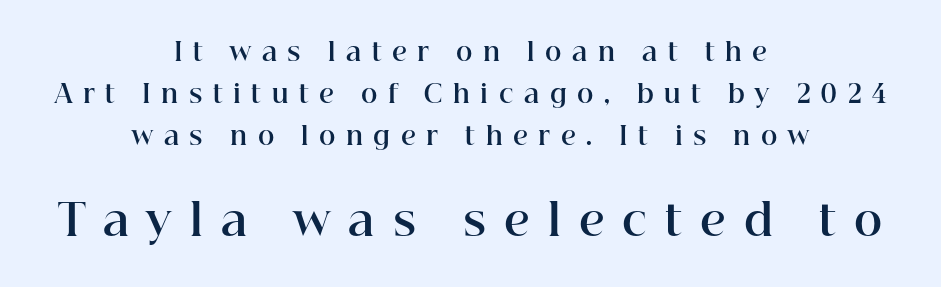
Q: Is the text bold? A: Yes.
Q: Is the text italic (slanted)? A: No, it is upright.
Q: Is the typeface a serif or a sans-serif typeface? A: Serif.
Q: Is the text underlined? A: No.
Q: How is the paragraph aligned? A: Centered.
Q: Is the spacing between letters normal or unusually wide? A: Unusually wide.
Q: Is the spacing between lines tight, normal or loose? A: Normal.
Q: Which block of text is set in a larger size, the first (top) or the second (bottom)? A: The second (bottom) one.
Q: Width (condensed, normal, or wide)? A: Normal.
Q: Stroke contrast? A: High.
Q: x-height? A: Medium.
Q: Monospaced? A: No.
